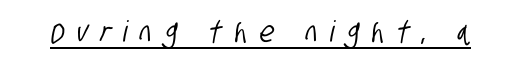
The letterforms stand isolated, each surrounded by extra space. To sum up the face: it is a sans, with no serifs. The glyphs are accompanied by a horizontal stroke just below them. The rendering uses natural spacing where letterforms have individual widths.
